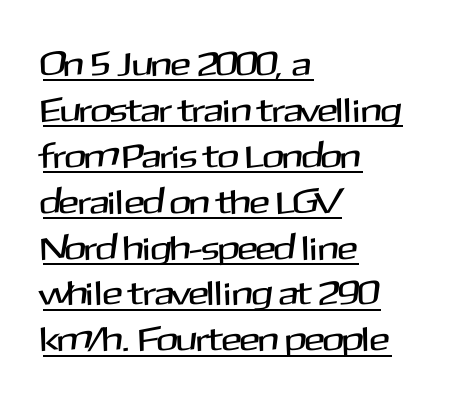
Alignment: flush left. Check the space under the baseline: a stroke is drawn there. The block of text has a typical density, with ordinary space between rows. Here the designer chose a conventional face with non-uniform glyph widths. The letters stand upright; this is a roman face.
